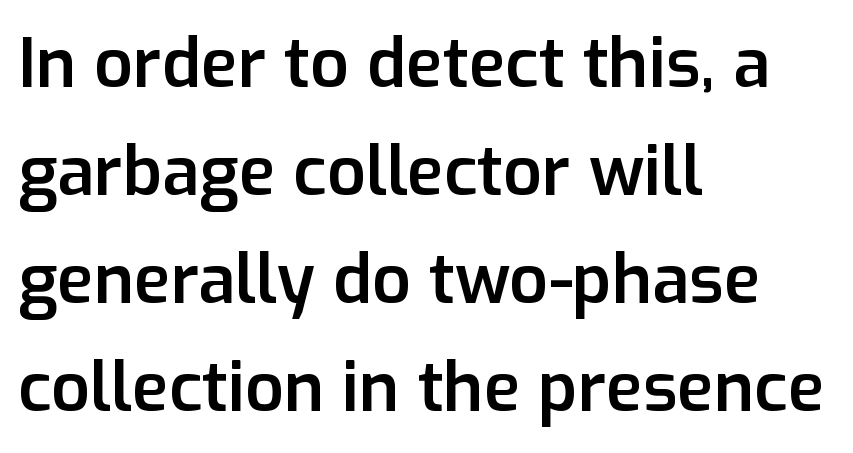
The image shows 68 px semibold sans-serif type, upright; set left-aligned, normal line spacing (1.59x), normal letter spacing, not underlined; low stroke contrast and a medium x-height.
